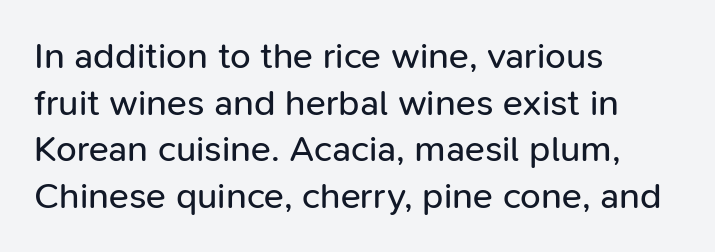
The image shows 37 px regular-weight sans-serif type, upright; set left-aligned, normal line spacing (1.26x), normal letter spacing, not underlined; low stroke contrast and a medium x-height.
